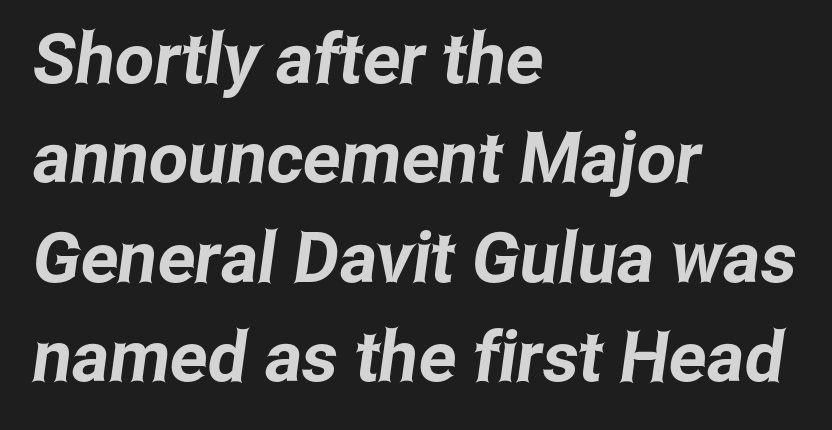
Nothing unusual about the tracking: characters are spaced as the font intends. The rows are spaced the way most documents space them. The lines are quadded left. The font family rendered here belongs to the sans-serif group. This sample has the flowing, uneven cadence of proportional lettering.
